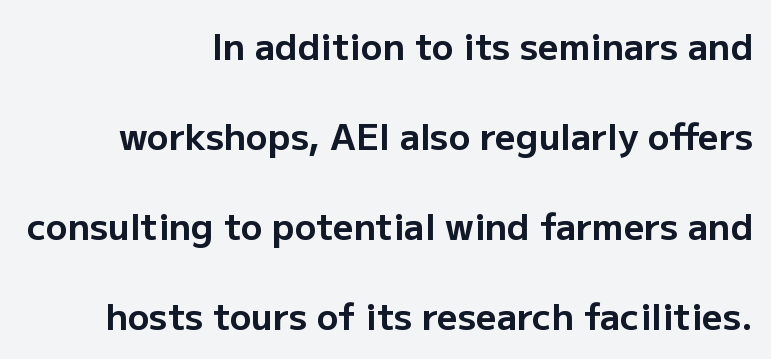
Q: Is the text bold? A: Yes.
Q: Is the text italic (slanted)? A: No, it is upright.
Q: Is the typeface a serif or a sans-serif typeface? A: Sans-serif.
Q: Is the text underlined? A: No.
Q: How is the paragraph aligned? A: Right-aligned.
Q: Is the spacing between letters normal or unusually wide? A: Normal.
Q: Is the spacing between lines tight, normal or loose? A: Loose.
Q: Width (condensed, normal, or wide)? A: Normal.
Q: Stroke contrast? A: Low.
Q: x-height? A: Medium.
Q: Monospaced? A: No.
